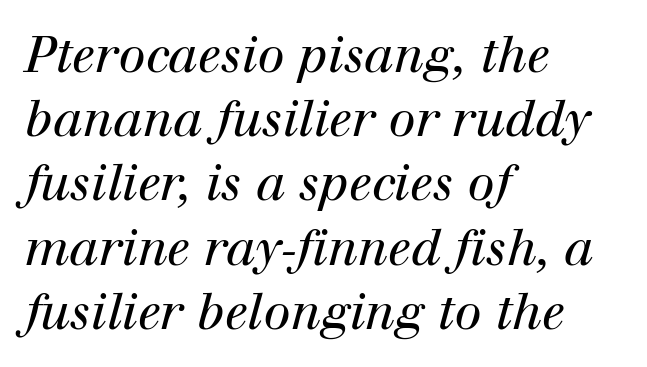
Decoration check: the copy has no underline. Is the block centered? No — it sits flush against the left margin. Each letter keeps its own natural width here, so spacing adapts to shape. Weight: in the light-to-regular range.
